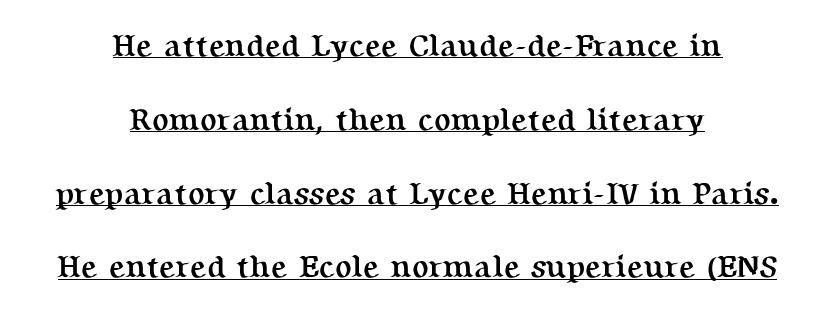
The image shows 31 px semibold serif type, upright; set centered, loose line spacing (2.38x), normal letter spacing, underlined; medium stroke contrast and a medium x-height.
